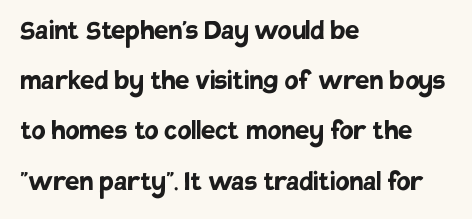
The image shows 32 px semibold sans-serif type, upright; set left-aligned, normal line spacing (1.57x), normal letter spacing, not underlined; low stroke contrast and a large x-height.
